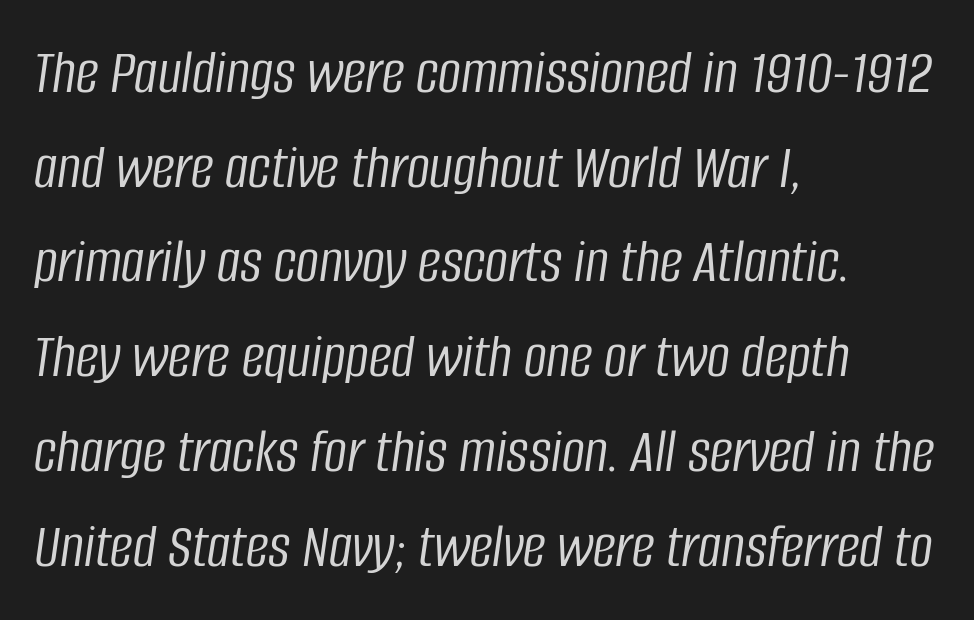
The specimen reads as italic at a glance. A classic flush-left, rag-right setting is used for this passage. This sample keeps an unexceptional amount of space between lines. Type without underlining.
